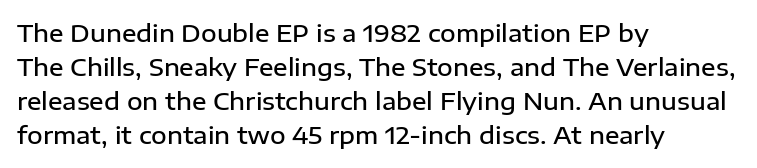
Q: Is the text bold? A: Semi-bold.
Q: Is the text italic (slanted)? A: No, it is upright.
Q: Is the text underlined? A: No.
Q: How is the paragraph aligned? A: Left-aligned.
Q: Is the spacing between letters normal or unusually wide? A: Normal.
Q: Is the spacing between lines tight, normal or loose? A: Normal.
